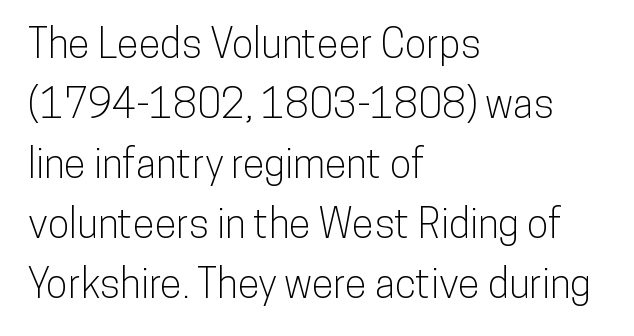
{"serif": "no", "italic": "no", "width": "condensed", "stroke_contrast": "low", "x_height": "medium", "monospaced": "no", "underline": "no", "align": "left", "line_spacing": "normal", "line_spacing_ratio": 1.5, "letter_spacing": "normal", "letter_spacing_em": 0.0, "glyph_px": 40}
